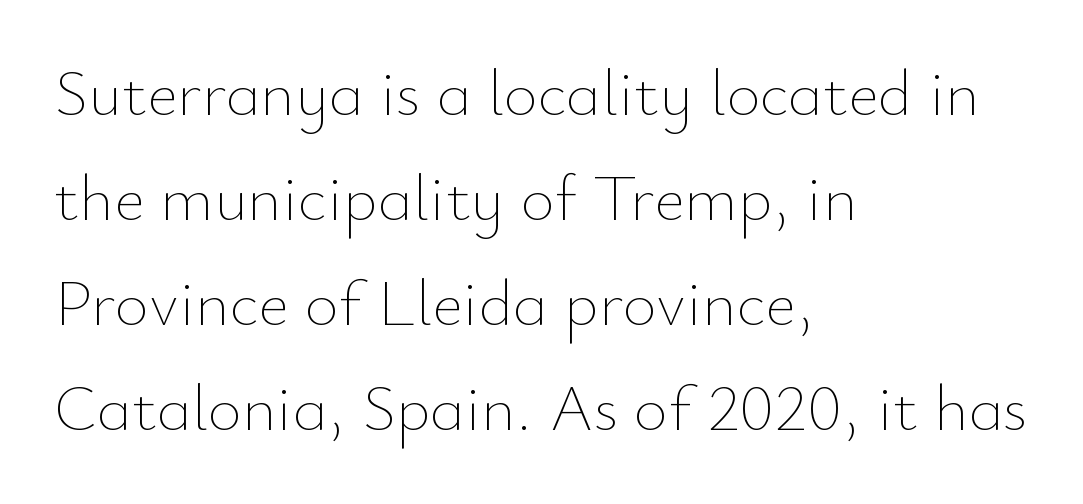
The image shows 66 px thin type, upright; set left-aligned, normal line spacing (1.59x), normal letter spacing, not underlined; low stroke contrast and a small x-height.
